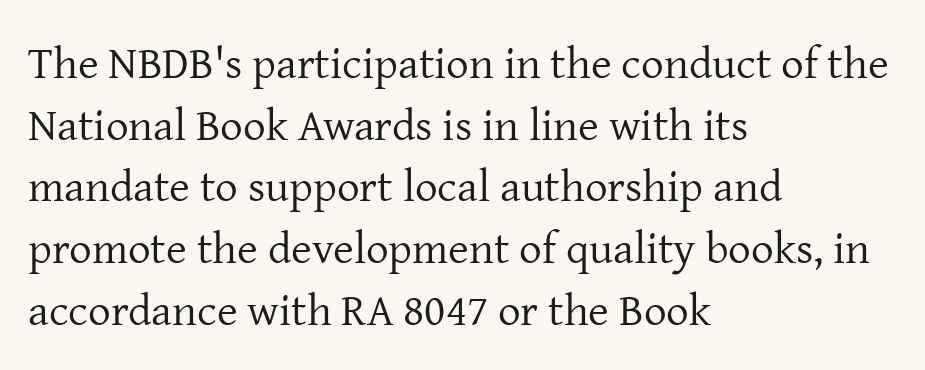
Looks like regular typesetting: each glyph gets only the width it needs. Decoration check: the copy has no underline. Line starts are locked; line ends wander. Compared with typical body copy, the letter spacing here is the same.
